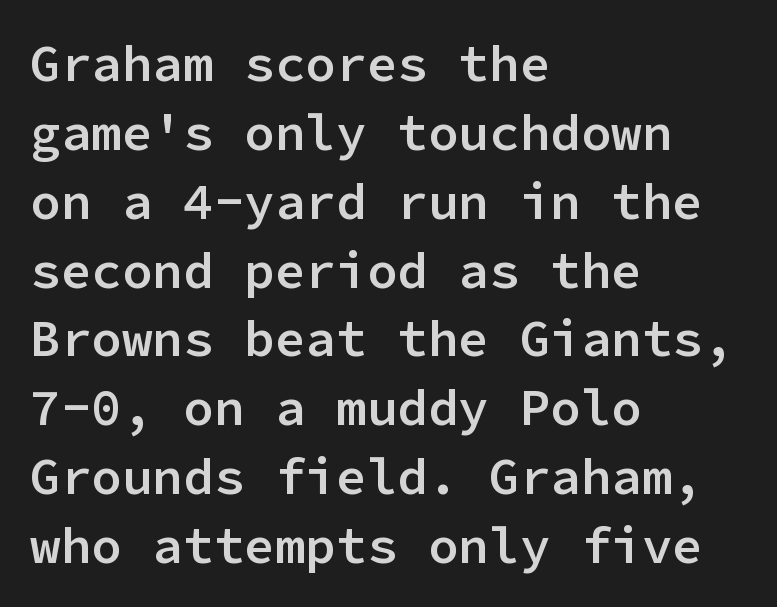
Q: Is the text bold? A: Semi-bold.
Q: Is the text italic (slanted)? A: No, it is upright.
Q: Is the typeface a serif or a sans-serif typeface? A: Sans-serif.
Q: Is the text underlined? A: No.
Q: How is the paragraph aligned? A: Left-aligned.
Q: Is the spacing between letters normal or unusually wide? A: Normal.
Q: Is the spacing between lines tight, normal or loose? A: Normal.
Q: Width (condensed, normal, or wide)? A: Normal.
Q: Stroke contrast? A: Low.
Q: x-height? A: Medium.
Q: Monospaced? A: Yes.
